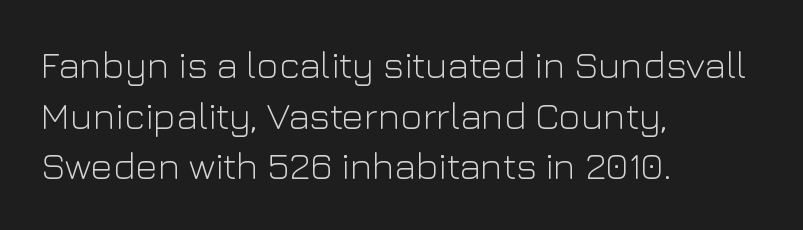
The image shows 38 px light sans-serif type, upright; set left-aligned, normal line spacing (1.33x), normal letter spacing, not underlined; low stroke contrast and a medium x-height.
